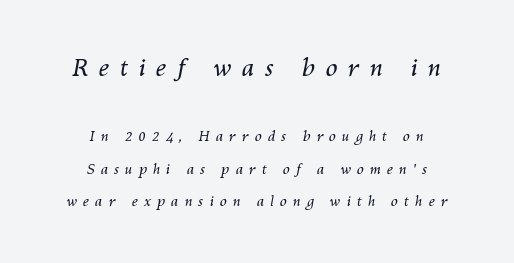
The image shows 24 px text type, italic (leaning right); set centered, loose line spacing (2.33x), unusually wide letter spacing (+0.43 em), not underlined; the first (top) block is 1.71x larger.
